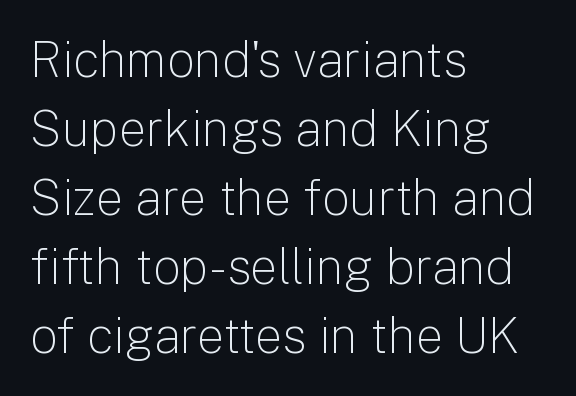
Q: Is the text bold? A: No.
Q: Is the text italic (slanted)? A: No, it is upright.
Q: Is the typeface a serif or a sans-serif typeface? A: Sans-serif.
Q: Is the text underlined? A: No.
Q: How is the paragraph aligned? A: Left-aligned.
Q: Is the spacing between letters normal or unusually wide? A: Normal.
Q: Is the spacing between lines tight, normal or loose? A: Normal.
Q: Width (condensed, normal, or wide)? A: Normal.
Q: Stroke contrast? A: Low.
Q: x-height? A: Medium.
Q: Monospaced? A: No.
